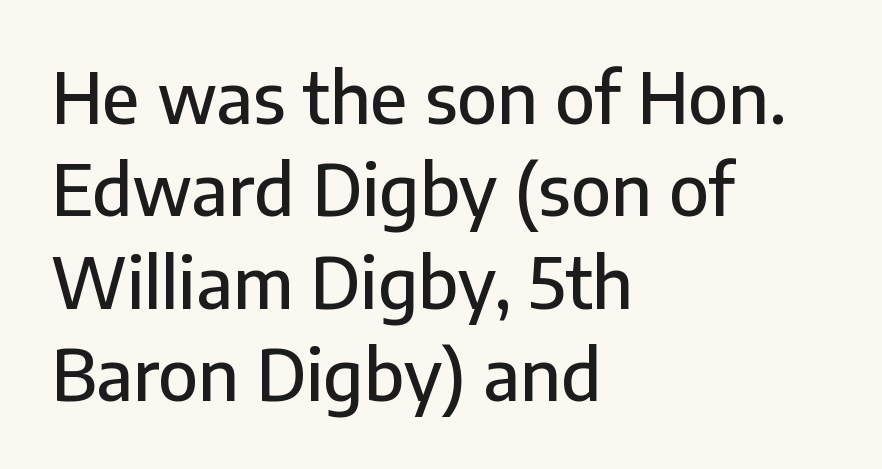
The image shows 70 px sans-serif type, upright; set left-aligned, normal line spacing (1.32x), normal letter spacing, not underlined; low stroke contrast and a medium x-height.
